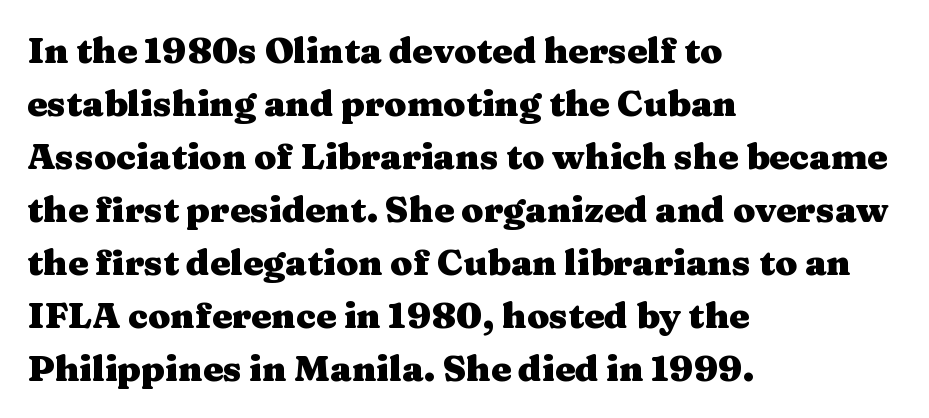
A typesetter would mark this as roman, not italic. Check under the words: just untouched page. You could not count columns in this text — the font is proportionally spaced. A full-strength bold gives these letters their thick strokes. The line texture is even and compact thanks to regular tracking. The space between consecutive lines is moderate.
